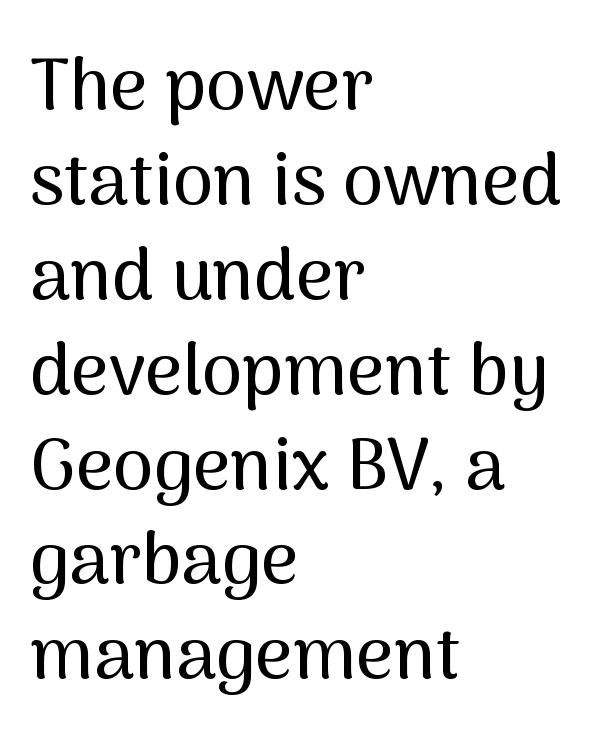
{"serif": "no", "italic": "no", "width": "normal", "stroke_contrast": "medium", "x_height": "medium", "monospaced": "no", "underline": "no", "align": "left", "line_spacing": "normal", "line_spacing_ratio": 1.3, "letter_spacing": "normal", "letter_spacing_em": 0.0, "glyph_px": 73}
